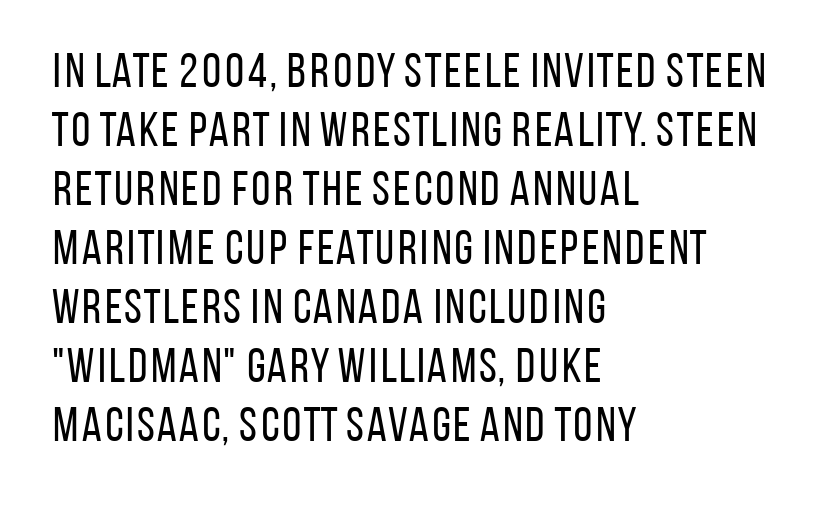
The image shows 48 px regular-weight, condensed sans-serif type, upright; set left-aligned, line spacing 1.23x, normal letter spacing, not underlined; low stroke contrast and a large x-height.
